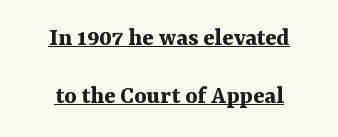
The image shows 26 px bold type, upright; set centered, loose line spacing (2.23x), normal letter spacing, underlined.
